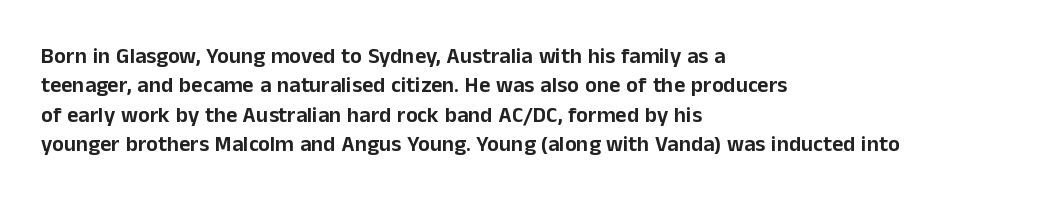
{"italic": "no", "underline": "no", "align": "left", "line_spacing": "normal", "line_spacing_ratio": 1.33, "letter_spacing": "normal", "letter_spacing_em": 0.0, "glyph_px": 22}
